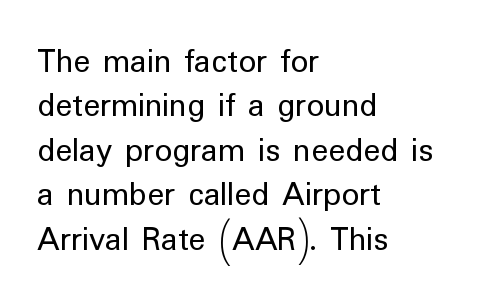
Here the designer chose a conventional face with non-uniform glyph widths. Letters rest on an invisible, unmarked baseline. Words appear dense and cohesive because spacing is normal. The glyphs in this specimen are sans serif.
